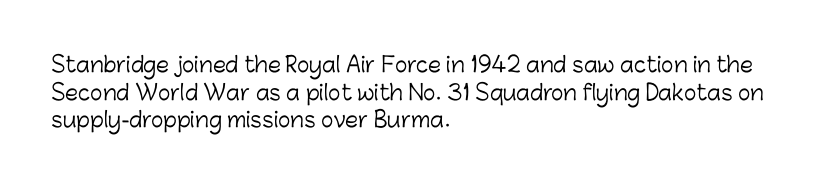
Teacher's note: observe the even left margin — that is flush-left alignment. The line texture is even and compact thanks to regular tracking. The lettering stays uniformly vertical, giving the passage a roman look. The baseline area is clear.
